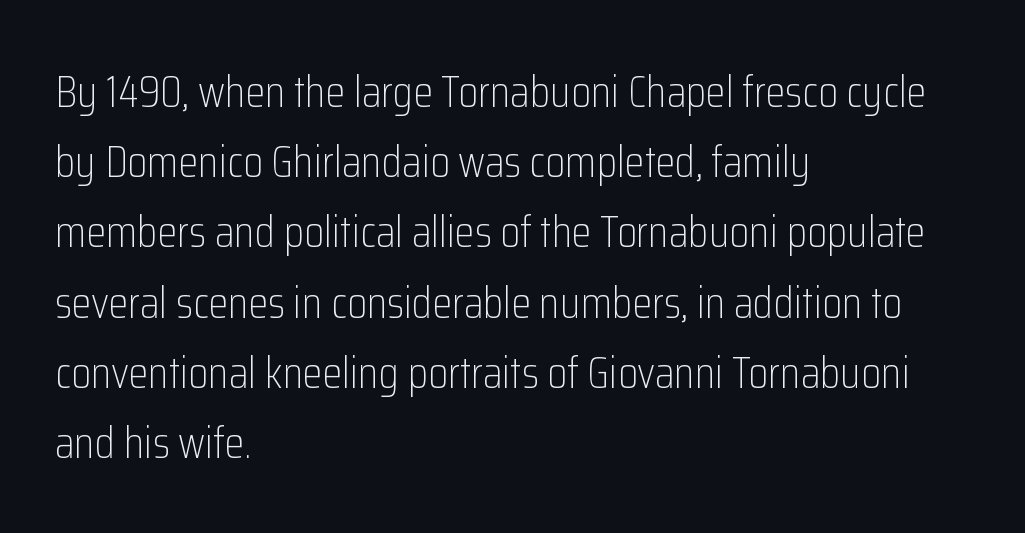
The image shows 45 px light, condensed sans-serif type, upright; set left-aligned, normal line spacing (1.56x), normal letter spacing, not underlined; low stroke contrast and a medium x-height.
